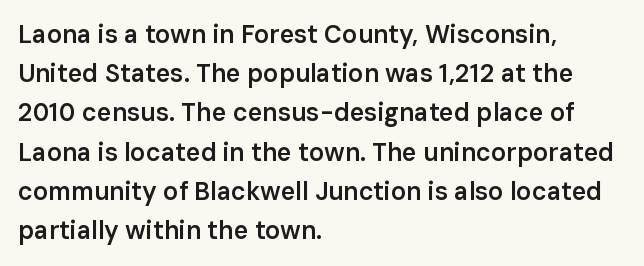
The image shows 25 px text type, upright; set left-aligned, normal line spacing (1.57x), normal letter spacing, not underlined.
